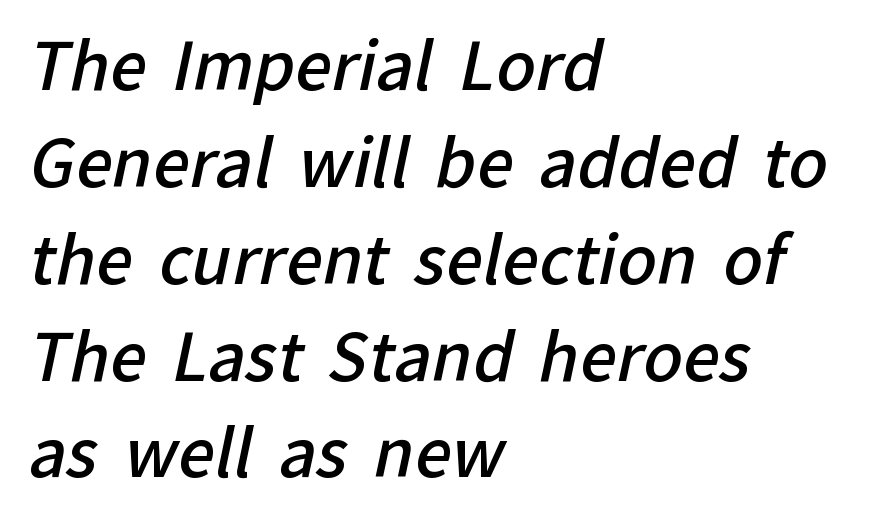
Q: Is the text bold? A: Semi-bold.
Q: Is the typeface a serif or a sans-serif typeface? A: Sans-serif.
Q: Is the text underlined? A: No.
Q: How is the paragraph aligned? A: Left-aligned.
Q: Is the spacing between letters normal or unusually wide? A: Normal.
Q: Is the spacing between lines tight, normal or loose? A: Normal.
Q: Width (condensed, normal, or wide)? A: Normal.
Q: Stroke contrast? A: Low.
Q: x-height? A: Medium.
Q: Monospaced? A: No.
